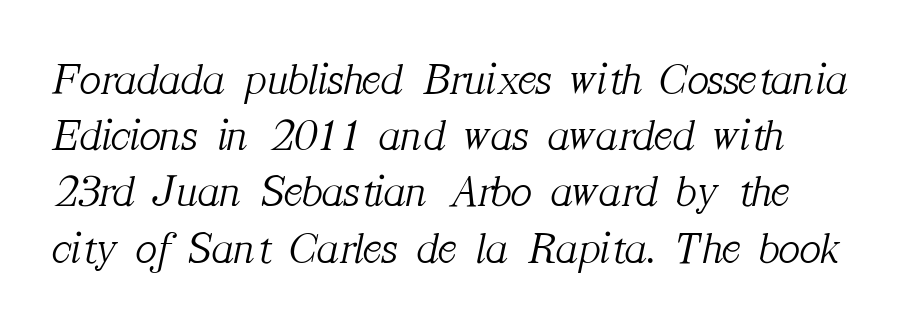
Q: Is the text bold? A: No.
Q: Is the text italic (slanted)? A: Yes, it leans right by about 12 degrees.
Q: Is the typeface a serif or a sans-serif typeface? A: Serif.
Q: Is the text underlined? A: No.
Q: How is the paragraph aligned? A: Left-aligned.
Q: Is the spacing between letters normal or unusually wide? A: Normal.
Q: Is the spacing between lines tight, normal or loose? A: Normal.
Q: Width (condensed, normal, or wide)? A: Normal.
Q: Stroke contrast? A: Medium.
Q: x-height? A: Medium.
Q: Monospaced? A: No.
